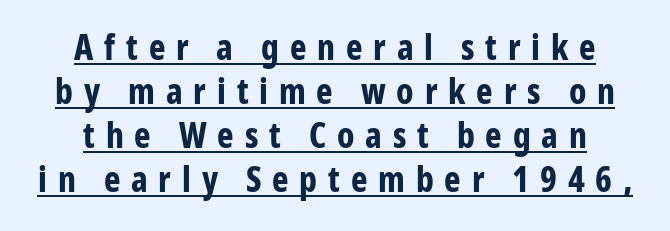
{"serif": "no", "italic": "no", "bold": "yes", "weight": "bold", "width": "condensed", "stroke_contrast": "low", "x_height": "medium", "monospaced": "no", "underline": "yes", "align": "center", "line_spacing": "normal", "line_spacing_ratio": 1.26, "letter_spacing": "wide", "letter_spacing_em": 0.31, "glyph_px": 35}
